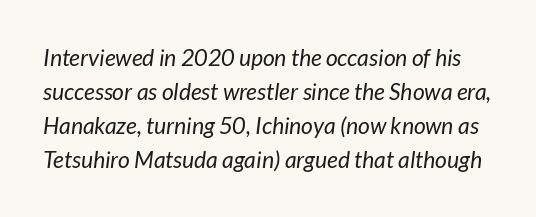
Q: Is the text bold? A: No.
Q: Is the text italic (slanted)? A: Yes, it leans right by about 7 degrees.
Q: Is the text underlined? A: No.
Q: Is the spacing between letters normal or unusually wide? A: Normal.
Q: Is the spacing between lines tight, normal or loose? A: Normal.
